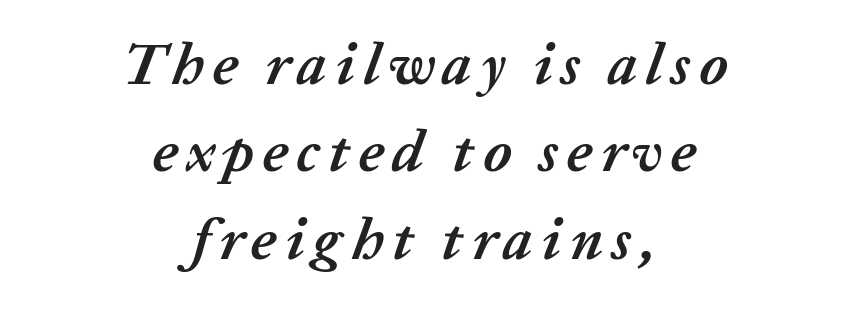
The image shows 59 px semibold type, italic (leaning right); set centered, normal line spacing (1.48x), not underlined; low stroke contrast and a medium x-height.
